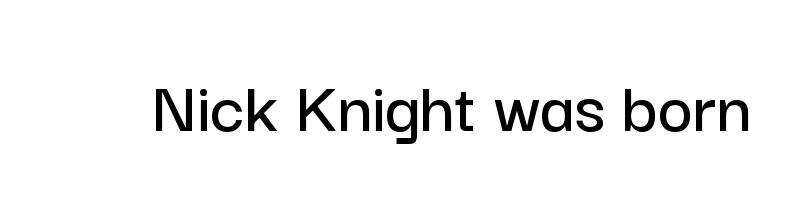
Q: Is the text italic (slanted)? A: No, it is upright.
Q: Is the typeface a serif or a sans-serif typeface? A: Sans-serif.
Q: Is the text underlined? A: No.
Q: Is the spacing between letters normal or unusually wide? A: Normal.
Q: Width (condensed, normal, or wide)? A: Normal.
Q: Stroke contrast? A: Low.
Q: x-height? A: Medium.
Q: Monospaced? A: No.
